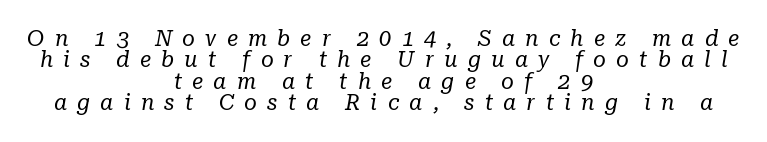
Honestly, there is no underline to notice here at all. A typesetter would call this heavily tracked-out type. Weight class: somewhere from thin through regular. Centered paragraph, ragged on both sides.
